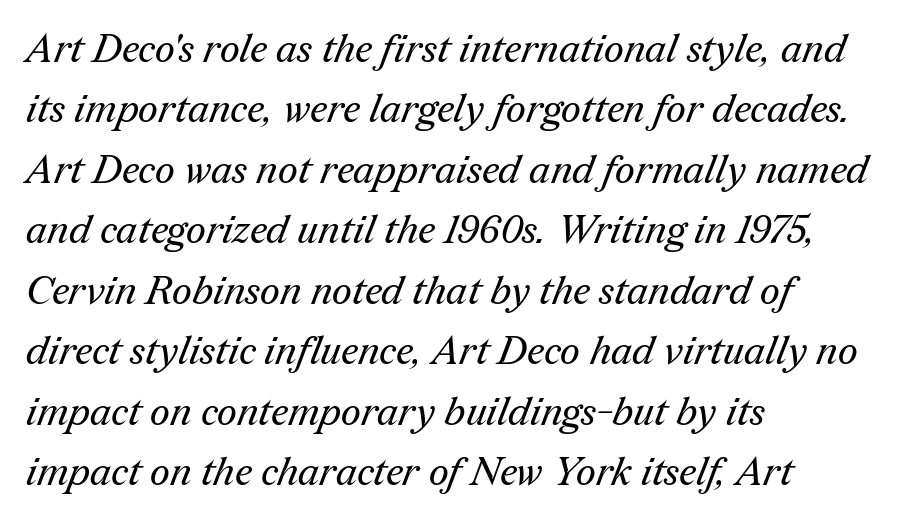
Q: Is the text bold? A: No.
Q: Is the typeface a serif or a sans-serif typeface? A: Serif.
Q: Is the text underlined? A: No.
Q: How is the paragraph aligned? A: Left-aligned.
Q: Is the spacing between letters normal or unusually wide? A: Normal.
Q: Is the spacing between lines tight, normal or loose? A: Normal.
Q: Width (condensed, normal, or wide)? A: Normal.
Q: Stroke contrast? A: Medium.
Q: x-height? A: Medium.
Q: Monospaced? A: No.
